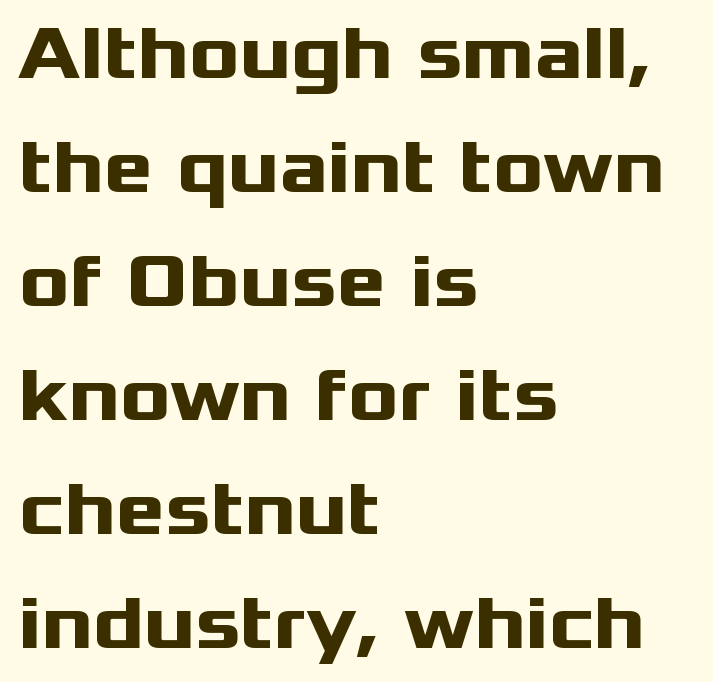
Its strokes are broad and dark, the hallmark of bold type. Think of a printed novel: that variable character pitch is what you see here. Leftover space on each line is placed entirely after the last word. A normal amount of white space separates one row of letters from the next. Rendered with straight, roman letterforms.
